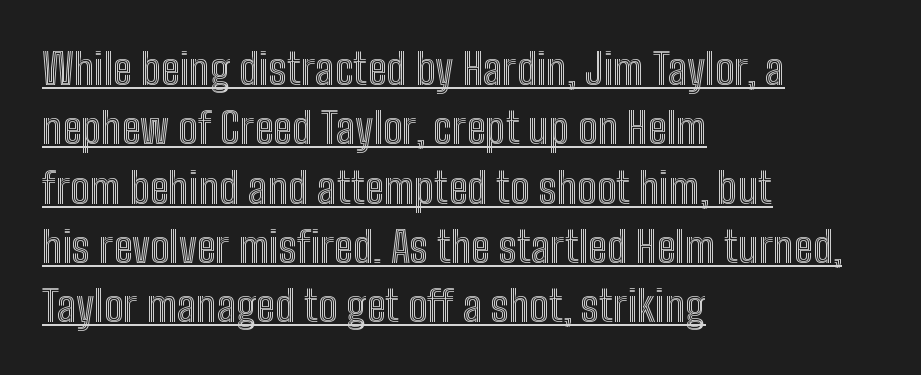
{"italic": "no", "width": "condensed", "x_height": "medium", "monospaced": "no", "underline": "yes", "align": "left", "line_spacing": "normal", "line_spacing_ratio": 1.38, "letter_spacing": "normal", "letter_spacing_em": 0.0, "glyph_px": 43}
